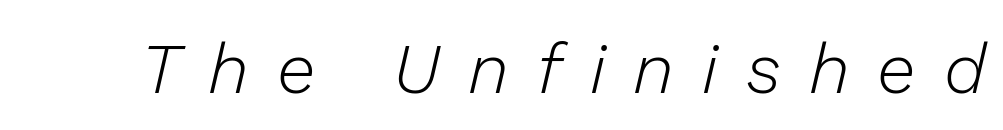
{"italic": "yes", "lean": "right", "slant_degrees": 13, "bold": "no", "weight": "light", "width": "normal", "stroke_contrast": "low", "x_height": "medium", "monospaced": "no", "underline": "no", "letter_spacing": "wide", "letter_spacing_em": 0.4, "glyph_px": 70}
